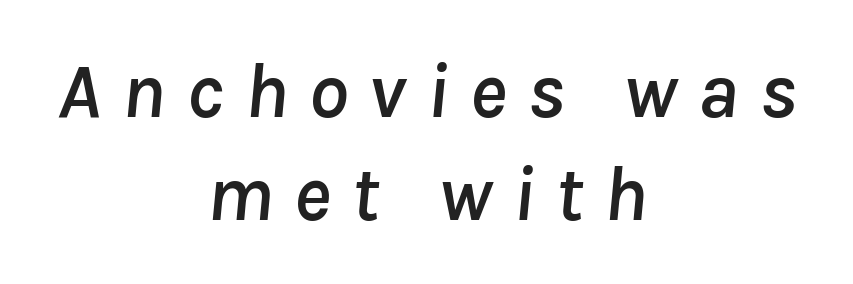
Each row of text sits above clean, open space. Proportional: the letters do not fall into vertical columns. In terms of leading, this rendering sits right in the middle. One-word summary of the alignment: center. Here the glyphs are tracked loosely, breaking word shapes into spaced letters. These lines were composed using italics.
